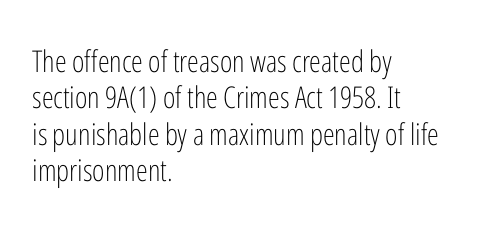
The image shows 30 px light, condensed sans-serif type, upright; set left-aligned, line spacing 1.21x, normal letter spacing, not underlined; low stroke contrast and a medium x-height.
